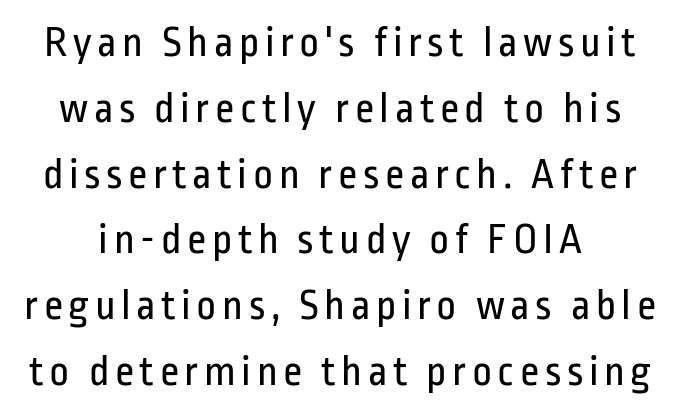
Q: Is the text bold? A: No.
Q: Is the text italic (slanted)? A: No, it is upright.
Q: Is the typeface a serif or a sans-serif typeface? A: Sans-serif.
Q: Is the text underlined? A: No.
Q: Is the spacing between lines tight, normal or loose? A: Normal.
Q: Width (condensed, normal, or wide)? A: Condensed.
Q: Stroke contrast? A: Low.
Q: x-height? A: Medium.
Q: Monospaced? A: No.
